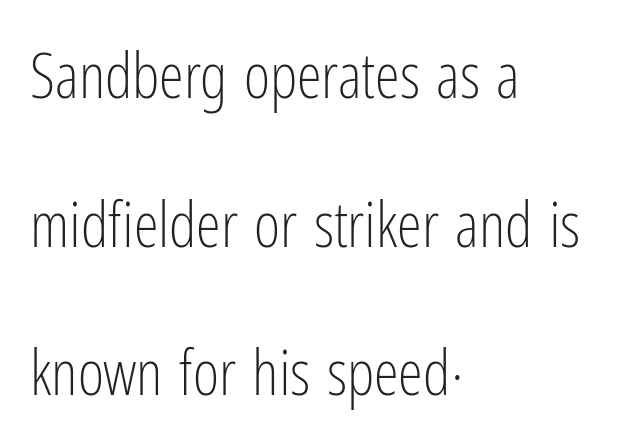
The image shows 63 px light, condensed sans-serif type, upright; set left-aligned, loose line spacing (2.36x), normal letter spacing, not underlined; low stroke contrast and a medium x-height.
